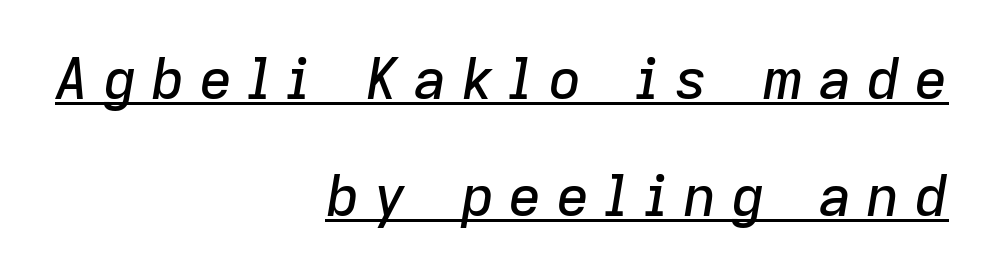
The rendering uses natural spacing where letterforms have individual widths. Caption: lettering with a line underneath. Tracking value appears strongly positive — letters spread wide. Casual observation: everything's shoved over to the right. Every character sits at an angle, as italics do. The leading is generous, giving the passage an open texture.
